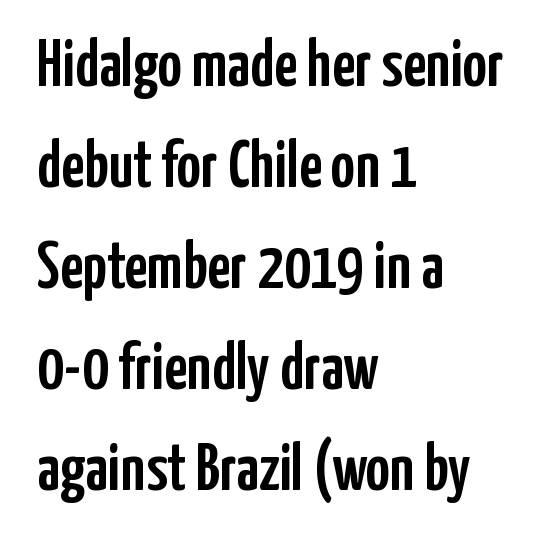
If you drew a ruler down the left edge, every line would touch it. Letters rest on an invisible, unmarked baseline. The characters display no serif detailing; their extremities are plain. The type sits square on the baseline with zero lean. Note the varied advance widths — an 'i' is clearly narrower than an 'm'. No extra tracking has been applied to these lines.
